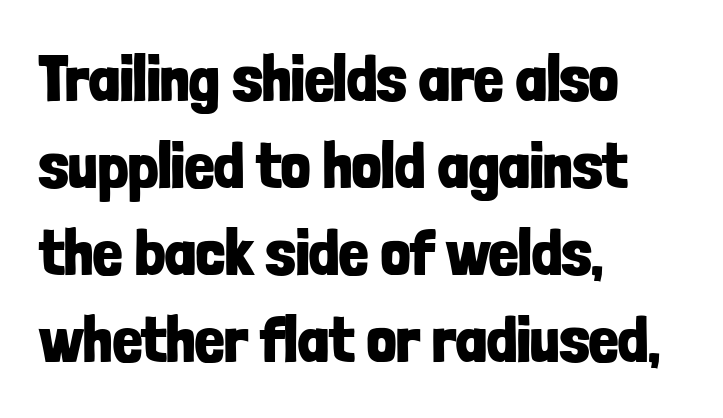
{"serif": "no", "italic": "no", "bold": "yes", "weight": "bold", "width": "condensed", "stroke_contrast": "low", "x_height": "medium", "monospaced": "no", "underline": "no", "align": "left", "line_spacing": "normal", "line_spacing_ratio": 1.34, "letter_spacing": "normal", "letter_spacing_em": 0.0, "glyph_px": 65}
